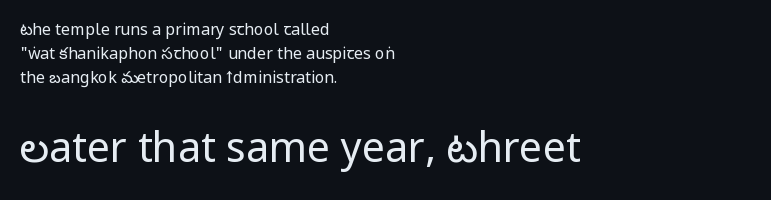
Q: Is the text bold? A: No.
Q: Is the text italic (slanted)? A: No, it is upright.
Q: Is the typeface a serif or a sans-serif typeface? A: Sans-serif.
Q: Is the text underlined? A: No.
Q: How is the paragraph aligned? A: Left-aligned.
Q: Is the spacing between letters normal or unusually wide? A: Normal.
Q: Is the spacing between lines tight, normal or loose? A: Normal.
Q: Which block of text is set in a larger size, the first (top) or the second (bottom)? A: The second (bottom) one.
Q: Width (condensed, normal, or wide)? A: Condensed.
Q: Stroke contrast? A: Low.
Q: x-height? A: Large.
Q: Monospaced? A: No.
